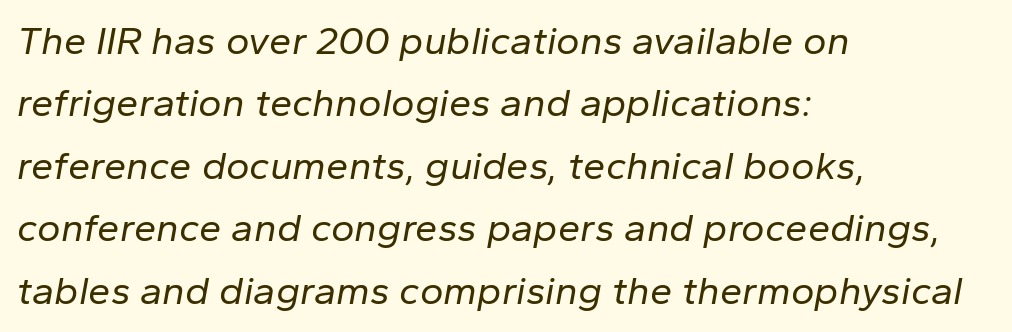
Horizontal bands of white between lines are of average thickness. This rendering uses left alignment, leaving the right contour irregular. The face used here has a pronounced slope to its letters. The gap between lines stays unmarked. Inter-character spacing is left at the font's built-in metrics.
